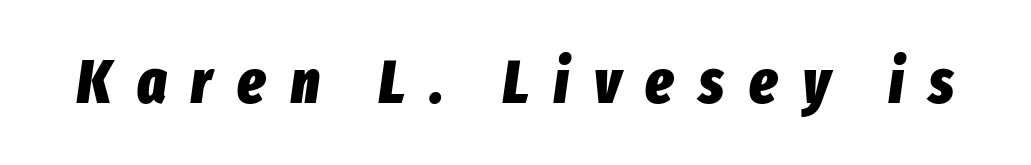
{"italic": "yes", "lean": "right", "slant_degrees": 8, "bold": "yes", "weight": "heavy", "width": "condensed", "stroke_contrast": "low", "x_height": "medium", "monospaced": "no", "underline": "no", "letter_spacing": "wide", "letter_spacing_em": 0.41, "glyph_px": 61}
